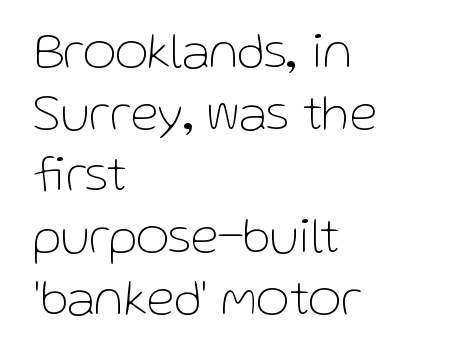
Q: Is the text bold? A: No.
Q: Is the text italic (slanted)? A: No, it is upright.
Q: Is the typeface a serif or a sans-serif typeface? A: Sans-serif.
Q: Is the text underlined? A: No.
Q: How is the paragraph aligned? A: Left-aligned.
Q: Is the spacing between letters normal or unusually wide? A: Normal.
Q: Width (condensed, normal, or wide)? A: Normal.
Q: Stroke contrast? A: Low.
Q: x-height? A: Medium.
Q: Monospaced? A: No.
